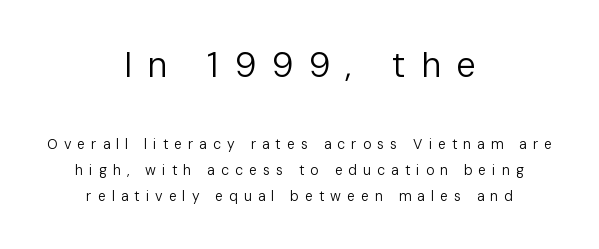
The image shows 35 px regular-weight sans-serif type, upright; set centered, line spacing 1.86x, unusually wide letter spacing (+0.43 em), not underlined; the first (top) block is 2.5x larger; low stroke contrast and a medium x-height.
